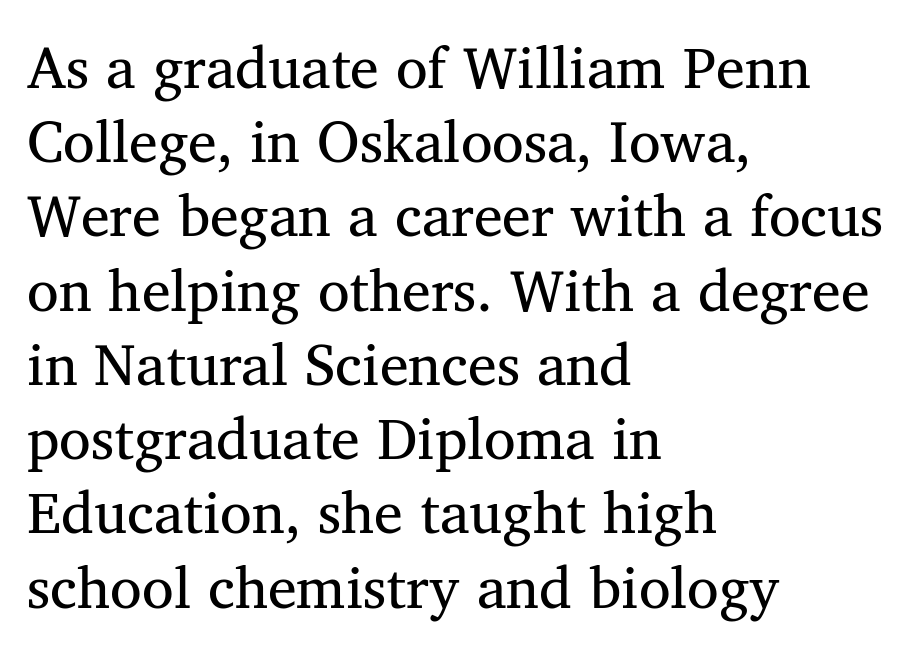
Spacing between characters is what you'd get straight out of the box. Line spacing here is normal. Think standard paragraph weight, or any step lighter than that. All the whitespace from short lines collects on the right.
